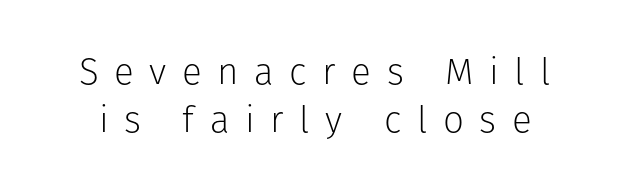
{"serif": "no", "italic": "no", "bold": "no", "weight": "light", "width": "normal", "stroke_contrast": "low", "x_height": "medium", "monospaced": "no", "underline": "no", "line_spacing": "normal", "line_spacing_ratio": 1.3, "letter_spacing": "wide", "letter_spacing_em": 0.42, "glyph_px": 37}
